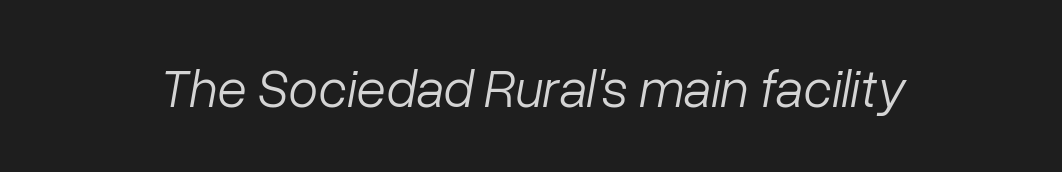
Q: Is the text bold? A: No.
Q: Is the text italic (slanted)? A: Yes, it leans right by about 10 degrees.
Q: Is the text underlined? A: No.
Q: Is the spacing between letters normal or unusually wide? A: Normal.
Q: Width (condensed, normal, or wide)? A: Normal.
Q: Stroke contrast? A: Low.
Q: x-height? A: Medium.
Q: Monospaced? A: No.
